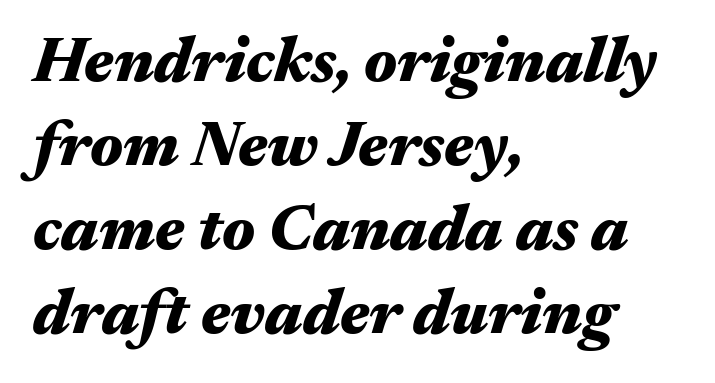
{"italic": "yes", "lean": "right", "slant_degrees": 17, "bold": "yes", "weight": "heavy", "width": "wide", "stroke_contrast": "medium", "x_height": "medium", "monospaced": "no", "underline": "no", "align": "left", "line_spacing": "normal", "line_spacing_ratio": 1.31, "letter_spacing": "normal", "letter_spacing_em": 0.0, "glyph_px": 64}
